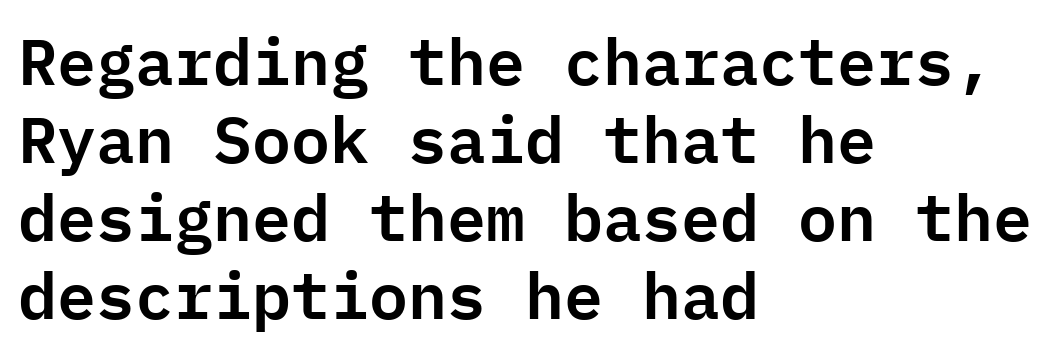
{"serif": "no", "italic": "no", "width": "normal", "stroke_contrast": "low", "x_height": "medium", "monospaced": "yes", "underline": "no", "align": "left", "line_spacing_ratio": 1.2, "letter_spacing": "normal", "letter_spacing_em": 0.0, "glyph_px": 65}
